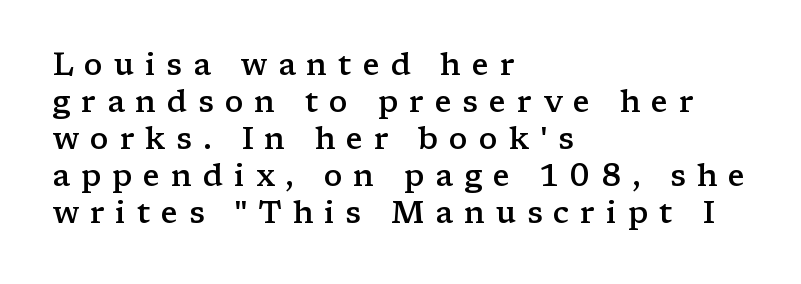
The image shows 31 px semibold, wide serif type, upright; set left-aligned, line spacing 1.19x, unusually wide letter spacing (+0.35 em), not underlined; low stroke contrast and a medium x-height.
